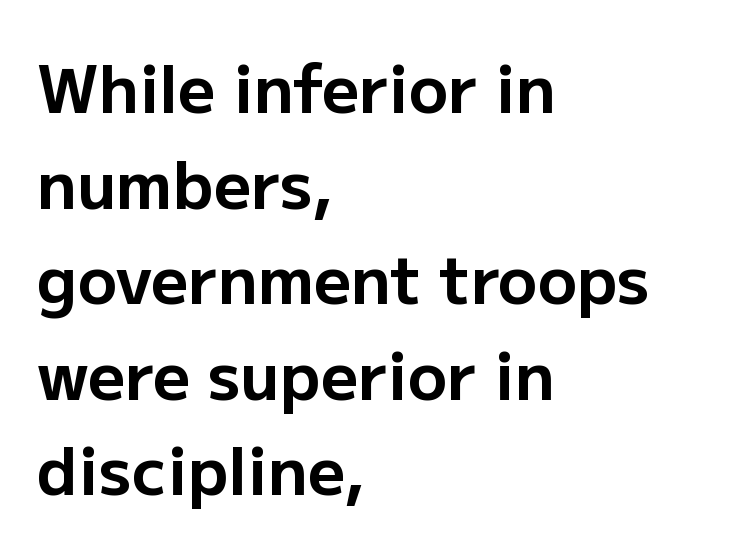
{"serif": "no", "italic": "no", "bold": "yes", "weight": "bold", "width": "normal", "stroke_contrast": "low", "x_height": "medium", "monospaced": "no", "underline": "no", "align": "left", "line_spacing": "normal", "line_spacing_ratio": 1.47, "letter_spacing": "normal", "letter_spacing_em": 0.0, "glyph_px": 65}
